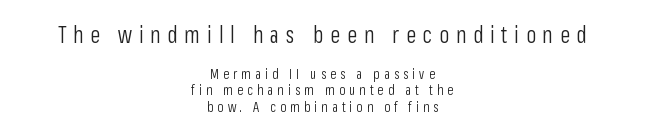
{"italic": "no", "bold": "no", "underline": "no", "align": "center", "line_spacing_ratio": 1.18, "letter_spacing": "wide", "letter_spacing_em": 0.29, "larger_block": "first", "size_ratio": 1.64, "glyph_px": 23}
